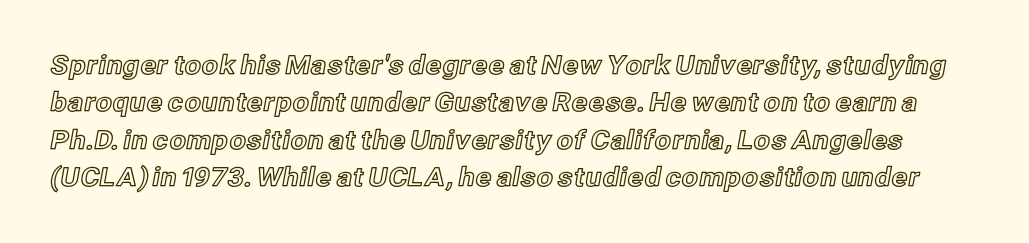
Q: Is the text italic (slanted)? A: Yes.
Q: Is the text underlined? A: No.
Q: Is the spacing between letters normal or unusually wide? A: Normal.
Q: Is the spacing between lines tight, normal or loose? A: Normal.
